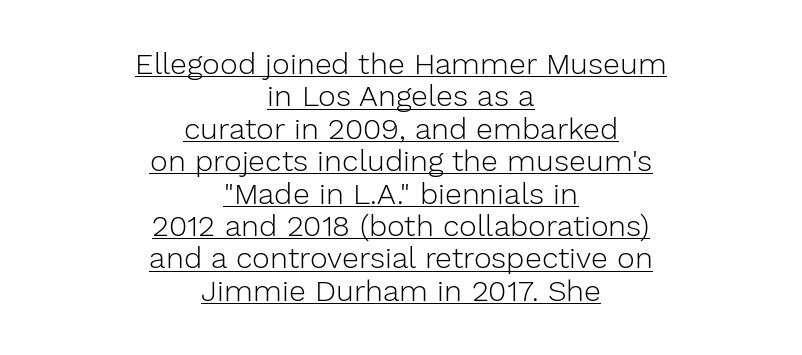
Italic? Not at all — the glyphs are vertical. Tracking value appears to be zero — textbook default spacing. The rendering uses natural spacing where letterforms have individual widths. These glyphs show unthickened strokes, regular width or finer.
